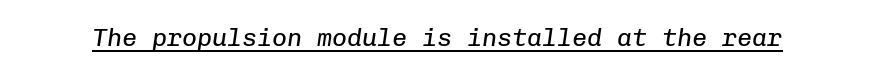
{"italic": "yes", "lean": "right", "slant_degrees": 8, "bold": "no", "underline": "yes", "letter_spacing": "normal", "letter_spacing_em": 0.0, "glyph_px": 25}
